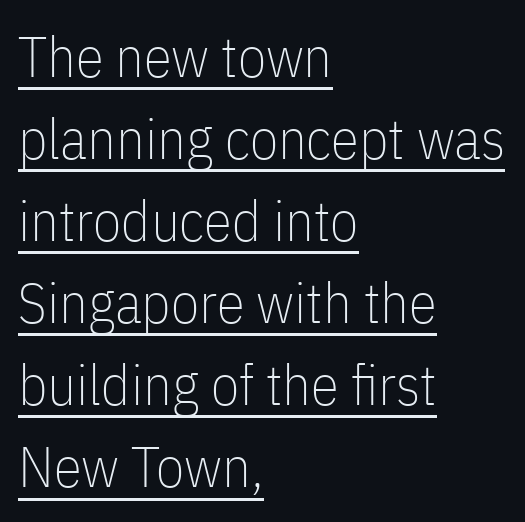
Q: Is the text bold? A: No.
Q: Is the text italic (slanted)? A: No, it is upright.
Q: Is the typeface a serif or a sans-serif typeface? A: Sans-serif.
Q: Is the text underlined? A: Yes.
Q: How is the paragraph aligned? A: Left-aligned.
Q: Is the spacing between letters normal or unusually wide? A: Normal.
Q: Is the spacing between lines tight, normal or loose? A: Normal.
Q: Width (condensed, normal, or wide)? A: Condensed.
Q: Stroke contrast? A: Low.
Q: x-height? A: Medium.
Q: Monospaced? A: No.
